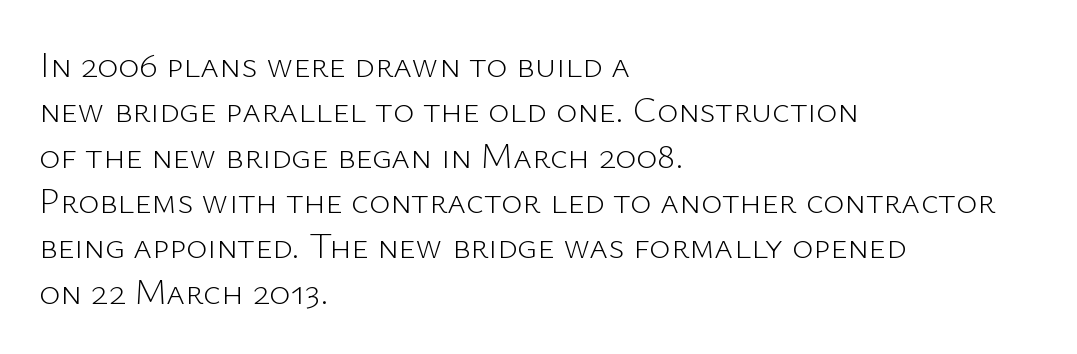
If you drew a ruler down the left edge, every line would touch it. The block of text has a typical density, with ordinary space between rows. Looks like regular typesetting: each glyph gets only the width it needs. The weight would be labelled regular, book, light, or lighter still.
